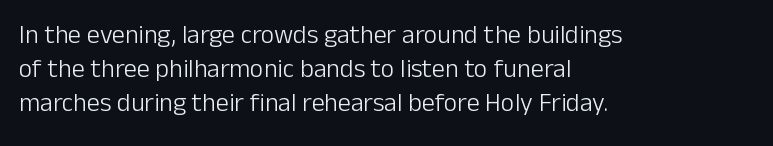
Q: Is the text bold? A: No.
Q: Is the text italic (slanted)? A: No, it is upright.
Q: Is the text underlined? A: No.
Q: How is the paragraph aligned? A: Left-aligned.
Q: Is the spacing between letters normal or unusually wide? A: Normal.
Q: Is the spacing between lines tight, normal or loose? A: Normal.
